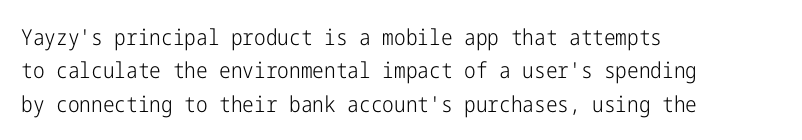
Summary of vertical rhythm: regular, with standard interline spacing. No extra ink here — the face is not bold. Quick note: not italic, upright. Horizontal alignment here is leftward, the default for most running prose.
